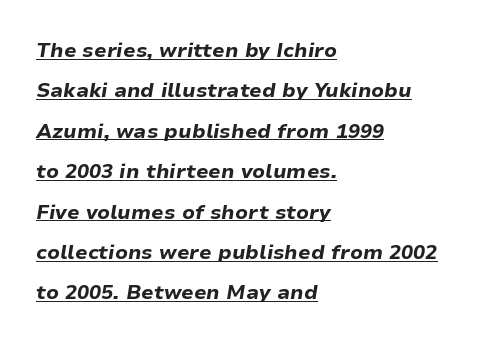
In terms of letterspacing, this is plain default setting. Emphasis by weight is at full strength: bold. The paragraph shown leans on its left margin. A typographer would call this underscored text.
